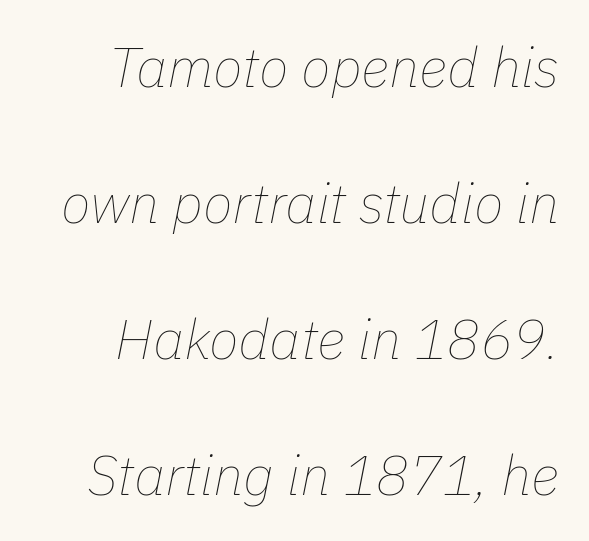
Q: Is the text bold? A: No.
Q: Is the text italic (slanted)? A: Yes, it leans right by about 11 degrees.
Q: Is the text underlined? A: No.
Q: Is the spacing between letters normal or unusually wide? A: Normal.
Q: Is the spacing between lines tight, normal or loose? A: Loose.
Q: Width (condensed, normal, or wide)? A: Normal.
Q: Stroke contrast? A: Low.
Q: x-height? A: Medium.
Q: Monospaced? A: No.
